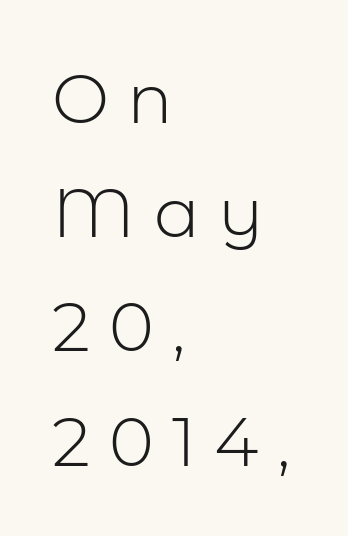
Q: Is the text bold? A: No.
Q: Is the text italic (slanted)? A: No, it is upright.
Q: Is the typeface a serif or a sans-serif typeface? A: Sans-serif.
Q: Is the text underlined? A: No.
Q: How is the paragraph aligned? A: Left-aligned.
Q: Is the spacing between letters normal or unusually wide? A: Unusually wide.
Q: Is the spacing between lines tight, normal or loose? A: Normal.
Q: Width (condensed, normal, or wide)? A: Normal.
Q: Stroke contrast? A: Low.
Q: x-height? A: Medium.
Q: Monospaced? A: No.
